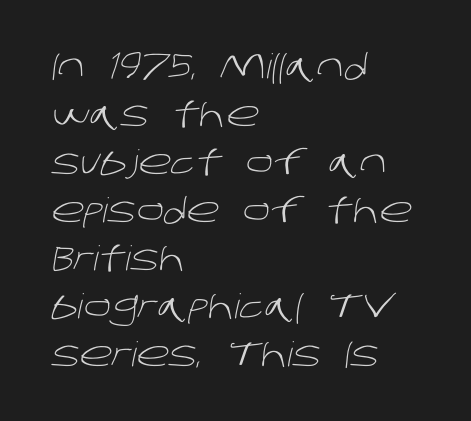
On a weight scale, this lands at 450 or below. The lines are quadded left. Looks like regular typesetting: each glyph gets only the width it needs. The text was rendered using a sans face with plain stroke endings. The line-height multiplier appears to be the usual default. No extra tracking has been applied to these lines.
